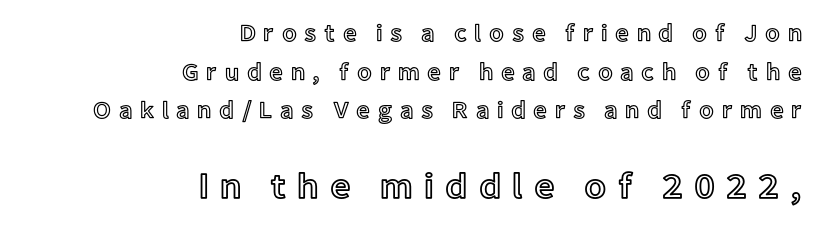
Substantial extra tracking has been applied to these lines. Evenly set lines give the paragraph a standard silhouette. The passage shown is not underscored anywhere. These lines are rendered in a variable-pitch font.
